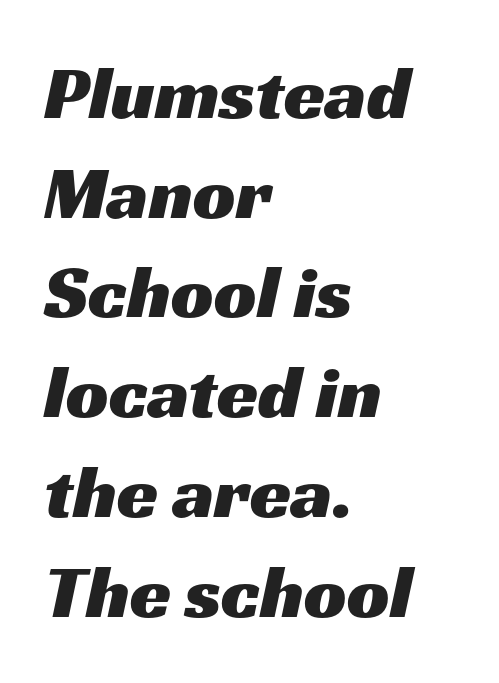
Proportional: the letters do not fall into vertical columns. Look at the bottom of the vertical strokes: they stop flat, with no serifs. Does the leading feel generous? No, just average. Lines of text with bare space underneath. Reading down the block, your eye returns to a fixed left position each line. How are the letters spaced? Ordinarily, with no added tracking.
